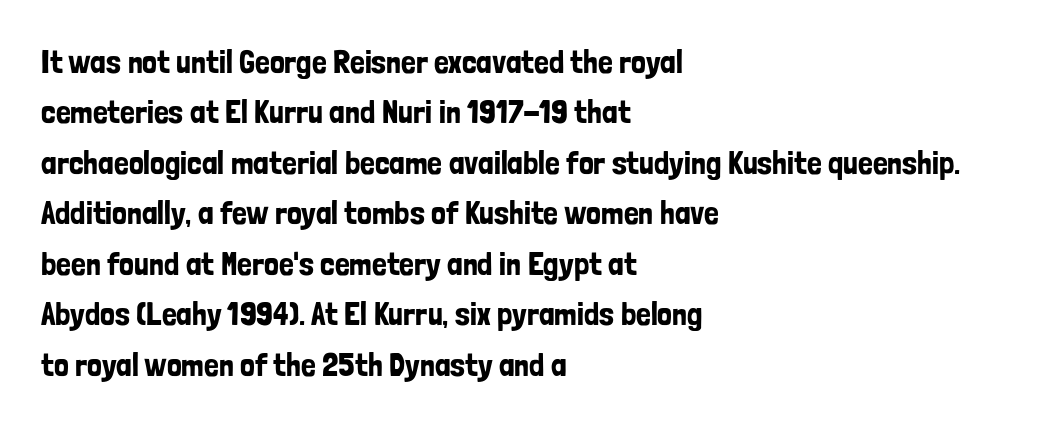
Q: Is the text italic (slanted)? A: No, it is upright.
Q: Is the typeface a serif or a sans-serif typeface? A: Sans-serif.
Q: Is the text underlined? A: No.
Q: How is the paragraph aligned? A: Left-aligned.
Q: Is the spacing between letters normal or unusually wide? A: Normal.
Q: Is the spacing between lines tight, normal or loose? A: Normal.
Q: Width (condensed, normal, or wide)? A: Condensed.
Q: Stroke contrast? A: Low.
Q: x-height? A: Medium.
Q: Monospaced? A: No.
